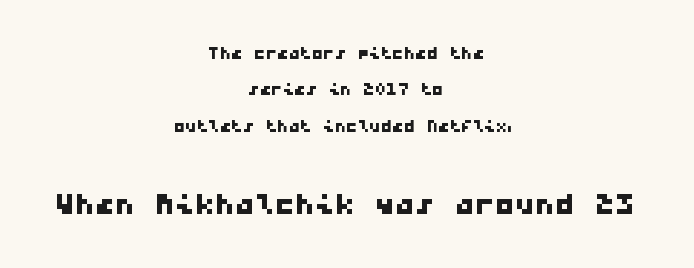
The image shows 40 px wide sans-serif type, monospaced; set centered, normal line spacing (1.58x), normal letter spacing, not underlined; the second (bottom) block is 1.74x larger; low stroke contrast and a medium x-height.
